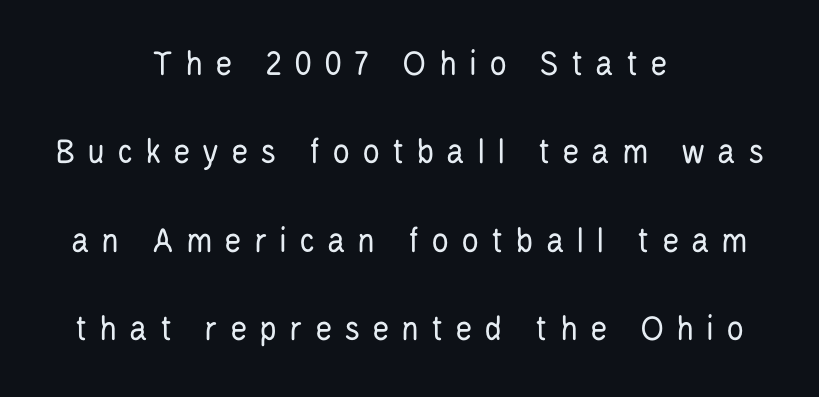
Think of a printed novel: that variable character pitch is what you see here. A centered setting, common on invitations and titles, is used for this passage. The face looks like a standard text weight, possibly lighter. Look at the bottom of the vertical strokes: they stop flat, with no serifs. Leading: increased. Posture: vertical.
